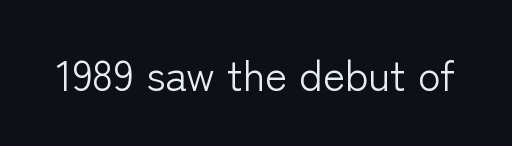
{"serif": "no", "italic": "no", "bold": "no", "weight": "light", "width": "normal", "stroke_contrast": "low", "x_height": "medium", "monospaced": "no", "underline": "no", "letter_spacing": "normal", "letter_spacing_em": 0.0, "glyph_px": 42}
